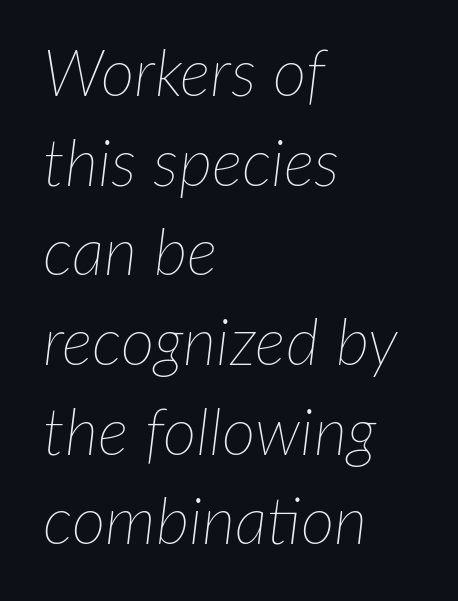
The image shows 65 px thin type, italic (leaning right); set left-aligned, normal line spacing (1.38x), normal letter spacing, not underlined; low stroke contrast and a medium x-height.
